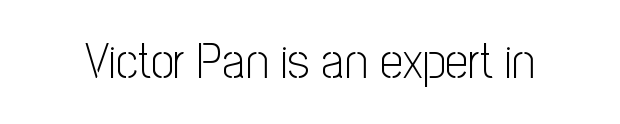
The image shows 51 px light, condensed sans-serif type, upright; set normal letter spacing, not underlined; low stroke contrast and a medium x-height.
